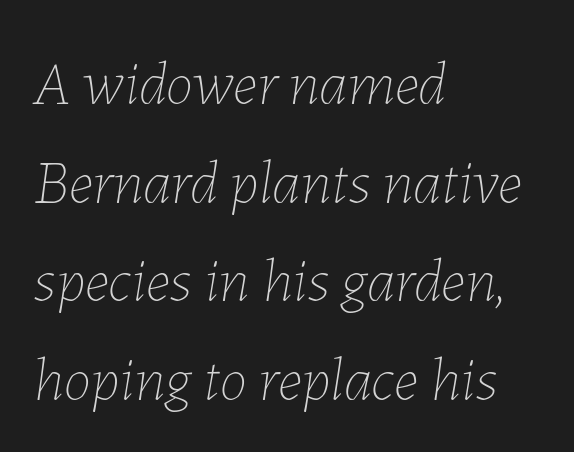
The image shows 62 px thin type, italic (leaning right); set left-aligned, normal line spacing (1.59x), normal letter spacing, not underlined; low stroke contrast and a medium x-height.
